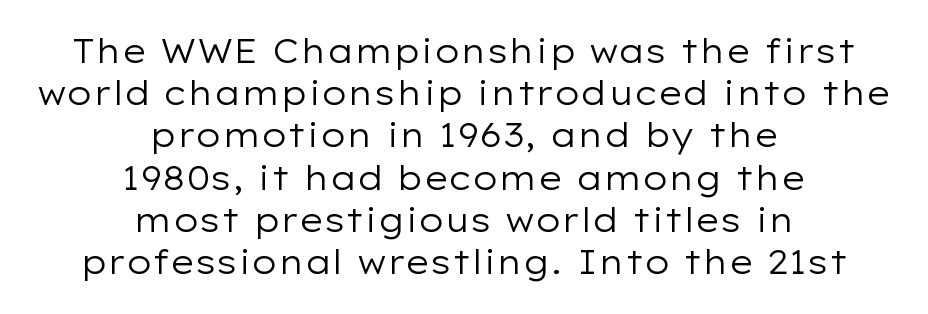
Q: Is the text bold? A: No.
Q: Is the text italic (slanted)? A: No, it is upright.
Q: Is the typeface a serif or a sans-serif typeface? A: Sans-serif.
Q: Is the text underlined? A: No.
Q: How is the paragraph aligned? A: Centered.
Q: Is the spacing between letters normal or unusually wide? A: Normal.
Q: Is the spacing between lines tight, normal or loose? A: Normal.
Q: Width (condensed, normal, or wide)? A: Wide.
Q: Stroke contrast? A: Low.
Q: x-height? A: Medium.
Q: Monospaced? A: No.
